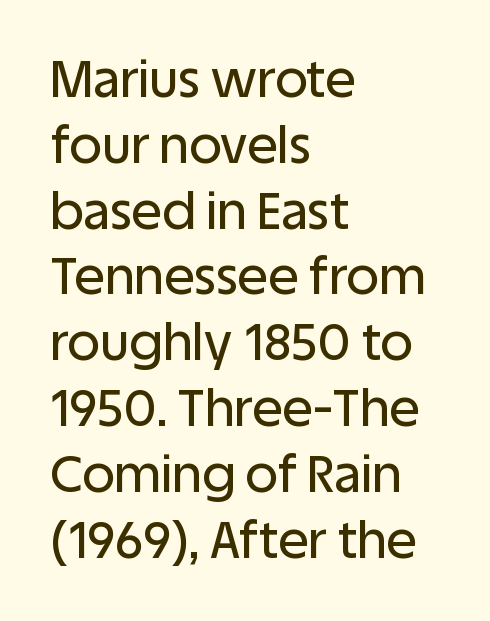
Q: Is the text italic (slanted)? A: No, it is upright.
Q: Is the typeface a serif or a sans-serif typeface? A: Sans-serif.
Q: Is the text underlined? A: No.
Q: How is the paragraph aligned? A: Left-aligned.
Q: Is the spacing between letters normal or unusually wide? A: Normal.
Q: Is the spacing between lines tight, normal or loose? A: Normal.
Q: Width (condensed, normal, or wide)? A: Normal.
Q: Stroke contrast? A: Low.
Q: x-height? A: Large.
Q: Monospaced? A: No.
